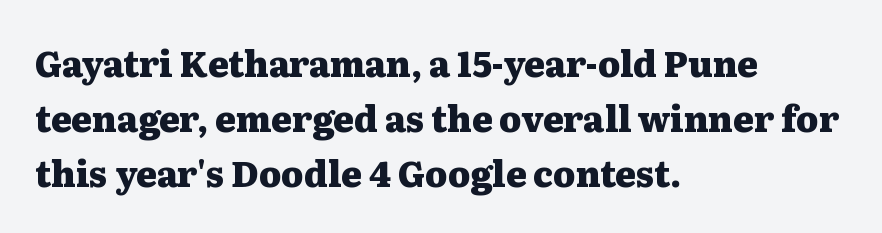
It's the straight-up-and-down kind of type. Look at the tracking — it's just the regular setting, nothing added. Stroke terminals: seriffed. Every row of glyphs begins at an identical x-position on the left. Vertical spacing — default. The foot of each line stays bare and open.
